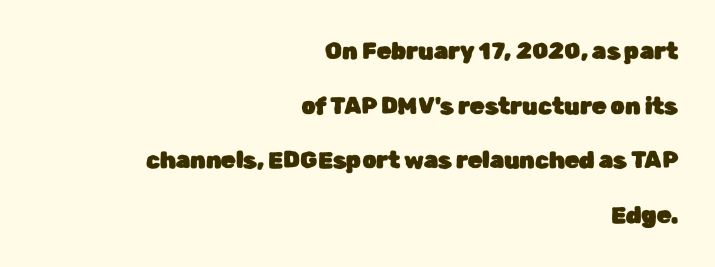
The image shows 23 px text type, upright; set right-aligned, loose line spacing (2.38x), normal letter spacing, not underlined.
